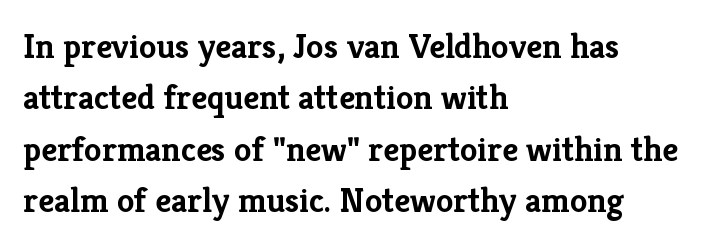
The image shows 35 px semibold serif type, upright; set left-aligned, normal line spacing (1.47x), normal letter spacing, not underlined; low stroke contrast and a medium x-height.
